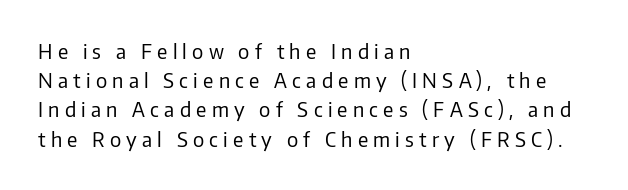
The image shows 20 px text type, upright; set left-aligned, normal line spacing (1.46x), unusually wide letter spacing (+0.26 em), not underlined.
